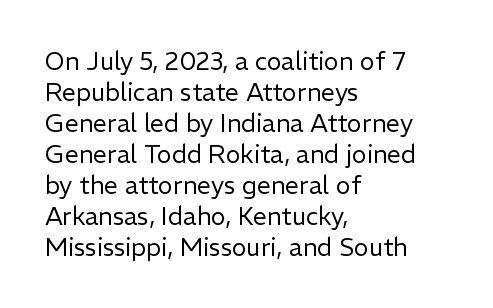
The image shows 25 px text type, upright; set left-aligned, line spacing 1.24x, normal letter spacing, not underlined.
